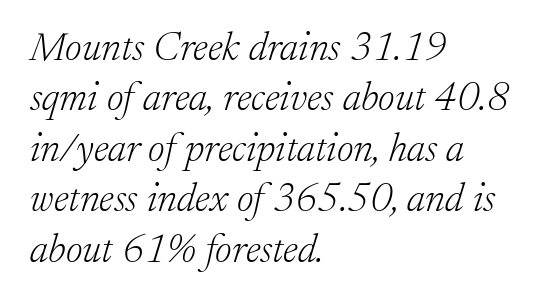
Visually the block forms a straight wall on the left and a jagged coastline on the right. Is the stroke heavy? The answer is a plain regular-or-lighter. Is this a sans? No — the strokes have serifs. The rendering keeps characters at their native spacing. Underlining? Definitely not there.
